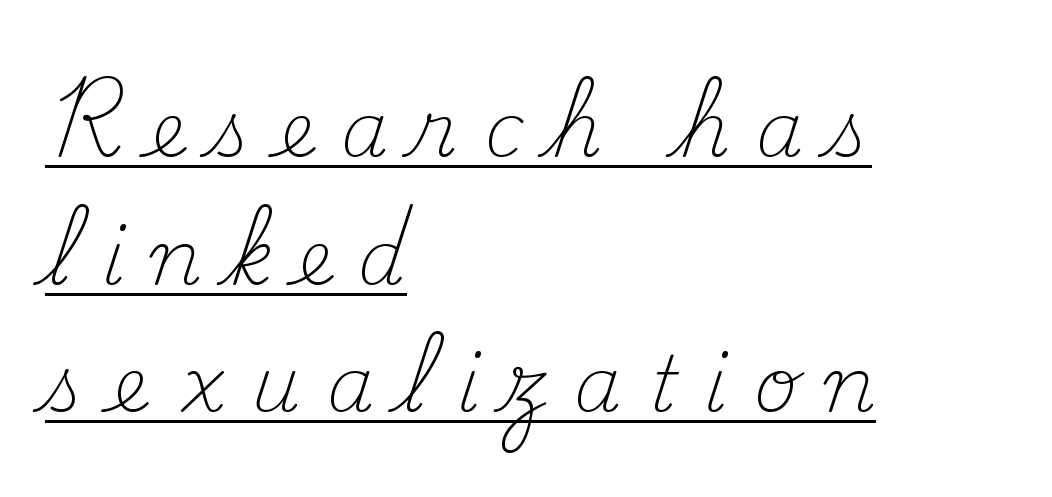
The image shows 76 px light serif type; set left-aligned, normal line spacing (1.68x), unusually wide letter spacing (+0.35 em), underlined; medium stroke contrast and a small x-height.
